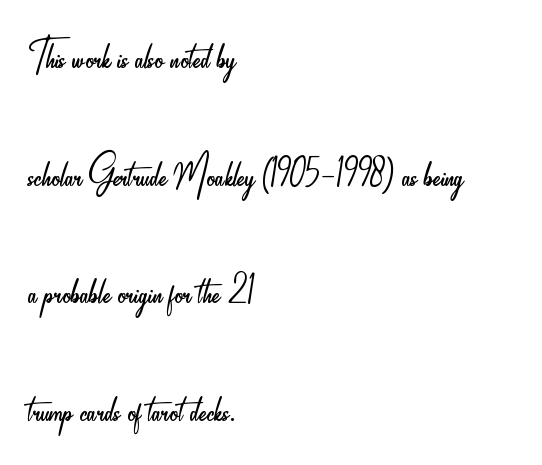
The image shows 54 px light, condensed sans-serif type; set left-aligned, loose line spacing (2.18x), normal letter spacing, not underlined; low stroke contrast and a small x-height.
